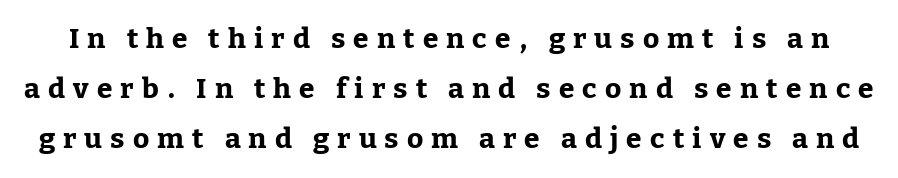
Q: Is the text bold? A: Yes.
Q: Is the text italic (slanted)? A: No, it is upright.
Q: Is the typeface a serif or a sans-serif typeface? A: Serif.
Q: Is the text underlined? A: No.
Q: Is the spacing between letters normal or unusually wide? A: Unusually wide.
Q: Width (condensed, normal, or wide)? A: Normal.
Q: Stroke contrast? A: Low.
Q: x-height? A: Medium.
Q: Monospaced? A: No.
